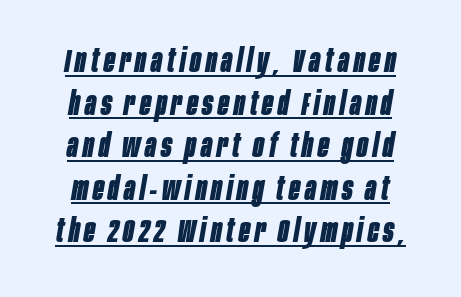
{"italic": "yes", "lean": "right", "slant_degrees": 10, "bold": "yes", "weight": "bold", "width": "condensed", "stroke_contrast": "low", "x_height": "large", "monospaced": "no", "underline": "yes", "line_spacing": "normal", "line_spacing_ratio": 1.33, "glyph_px": 32}
